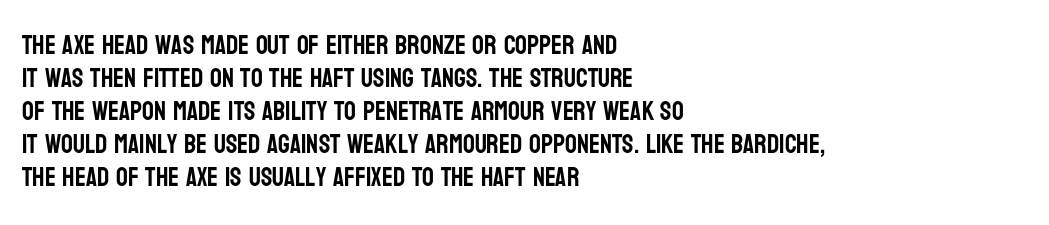
{"italic": "no", "underline": "no", "align": "left", "line_spacing": "normal", "line_spacing_ratio": 1.27, "letter_spacing": "normal", "letter_spacing_em": 0.0, "glyph_px": 26}
